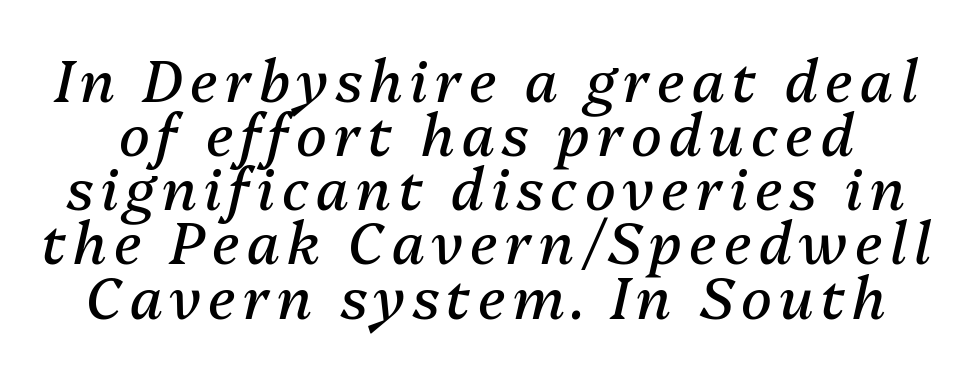
Notice how descenders almost collide with the ascenders below — that's tight leading. The lettering tilts uniformly, giving the passage an italic look. No chunkiness to these letters — they're not bold. Think of a printed novel: that variable character pitch is what you see here.
